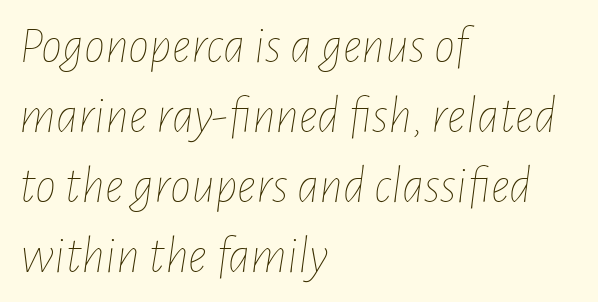
A typesetter would call this proportional, since set widths differ per character. Alignment: flush left. Honestly, there is no underline to notice here at all. Does the leading feel generous? No, just average.
